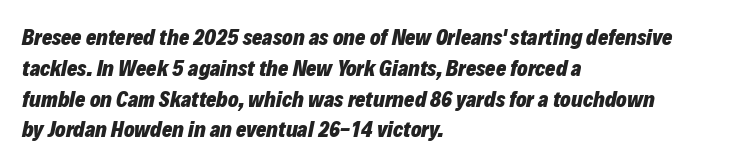
Q: Is the text bold? A: Yes.
Q: Is the text italic (slanted)? A: Yes, it leans right by about 12 degrees.
Q: Is the text underlined? A: No.
Q: How is the paragraph aligned? A: Left-aligned.
Q: Is the spacing between letters normal or unusually wide? A: Normal.
Q: Is the spacing between lines tight, normal or loose? A: Normal.
